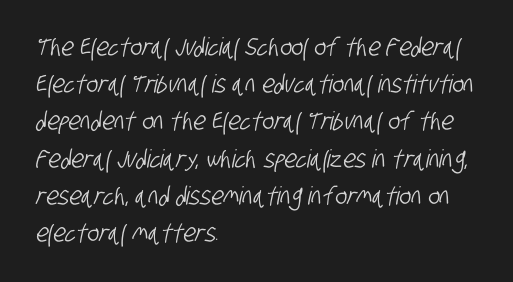
{"underline": "no", "align": "left", "line_spacing": "normal", "line_spacing_ratio": 1.49, "letter_spacing": "normal", "letter_spacing_em": 0.0, "glyph_px": 25}
